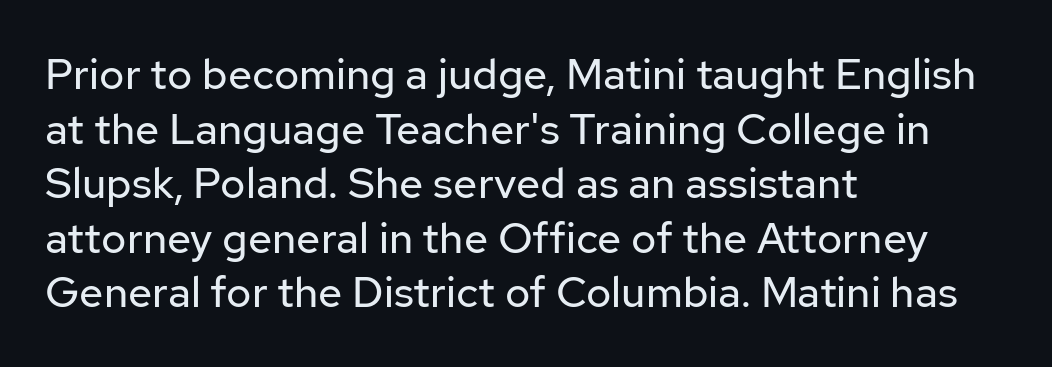
The image shows 43 px regular-weight sans-serif type, upright; set left-aligned, normal line spacing (1.27x), normal letter spacing, not underlined; low stroke contrast and a medium x-height.
